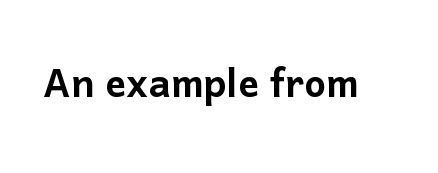
Spacing between characters is what you'd get straight out of the box. The glyphs are unaccompanied by any horizontal stroke below them. Upright lettering throughout. Observe the absence of serifs on each vertical stroke in this sample. Think of a printed novel: that variable character pitch is what you see here.
